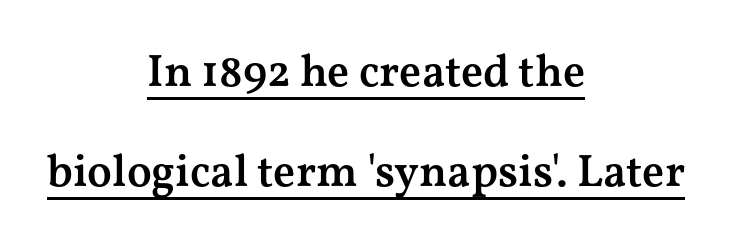
Look at the stroke-to-counter ratio: somewhat heavy, a semibold. Rendered with straight, roman letterforms. This sample is center-justified, so both line endings float freely. The leading is generous, giving the passage an open texture. The letters carry serifs — small finishing strokes at the ends of their stems. Descenders here cross a horizontal rule under the line.
